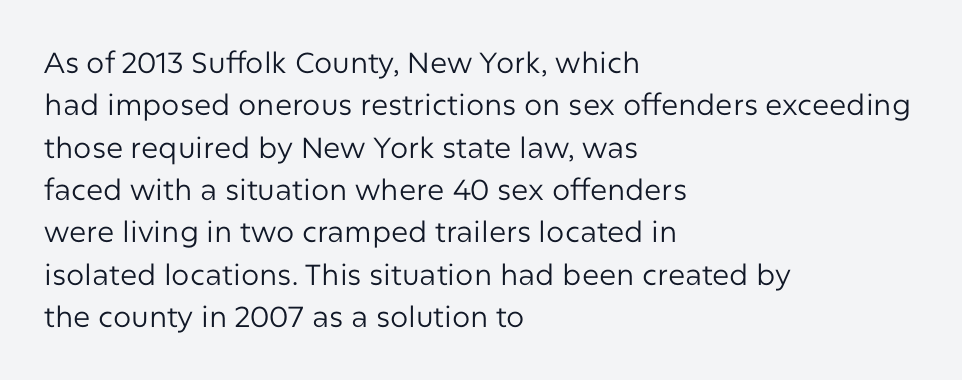
{"serif": "no", "italic": "no", "bold": "no", "weight": "regular", "width": "normal", "stroke_contrast": "low", "x_height": "medium", "monospaced": "no", "underline": "no", "align": "left", "line_spacing": "normal", "line_spacing_ratio": 1.46, "letter_spacing": "normal", "letter_spacing_em": 0.0, "glyph_px": 29}
